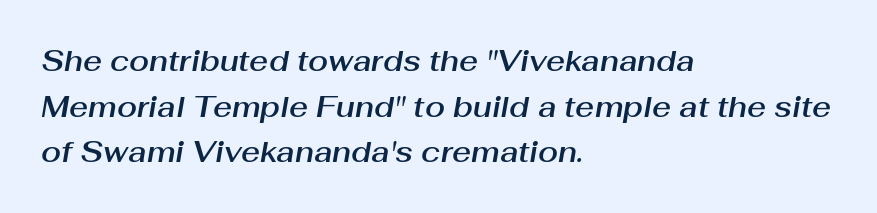
The image shows 29 px text type, italic (leaning right); set left-aligned, normal line spacing (1.57x), normal letter spacing, not underlined; medium stroke contrast and a medium x-height.
